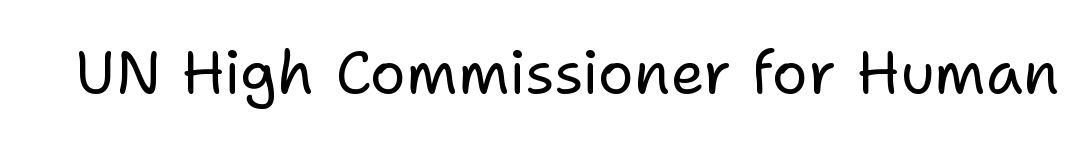
Q: Is the text bold? A: No.
Q: Is the text italic (slanted)? A: No, it is upright.
Q: Is the typeface a serif or a sans-serif typeface? A: Sans-serif.
Q: Is the text underlined? A: No.
Q: Is the spacing between letters normal or unusually wide? A: Normal.
Q: Width (condensed, normal, or wide)? A: Normal.
Q: Stroke contrast? A: Low.
Q: x-height? A: Medium.
Q: Monospaced? A: No.
